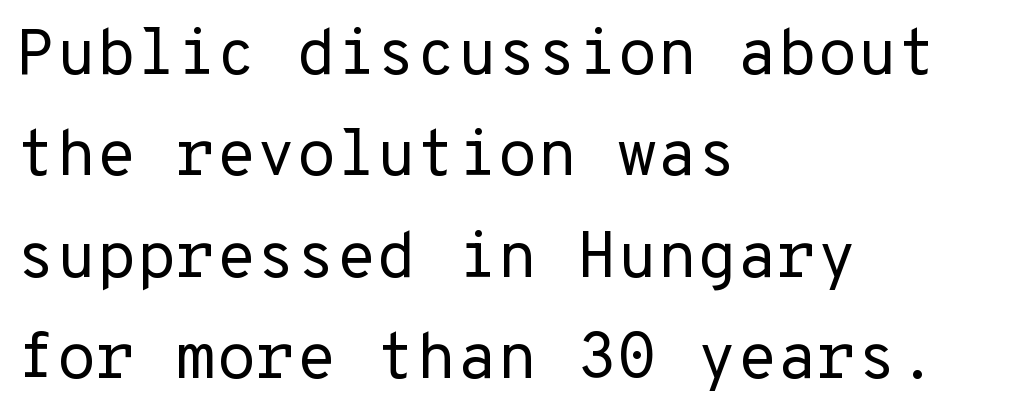
Every row of glyphs begins at an identical x-position on the left. The gaps between neighbouring characters are ordinary and unremarkable. The line-height multiplier appears to be the usual default. You can tell from the bare stems that sans-serif type was used. Letters rest on an invisible, unmarked baseline. The font's upright variant was chosen for this text.
